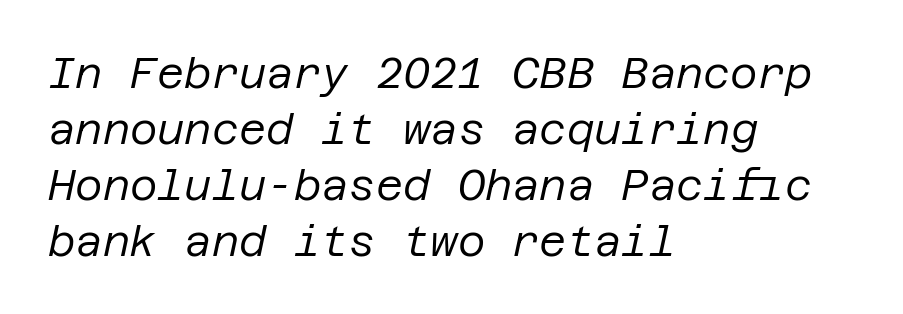
Q: Is the text bold? A: No.
Q: Is the text italic (slanted)? A: Yes, it leans right by about 12 degrees.
Q: Is the text underlined? A: No.
Q: How is the paragraph aligned? A: Left-aligned.
Q: Is the spacing between letters normal or unusually wide? A: Normal.
Q: Is the spacing between lines tight, normal or loose? A: Normal.
Q: Width (condensed, normal, or wide)? A: Normal.
Q: Stroke contrast? A: Low.
Q: x-height? A: Large.
